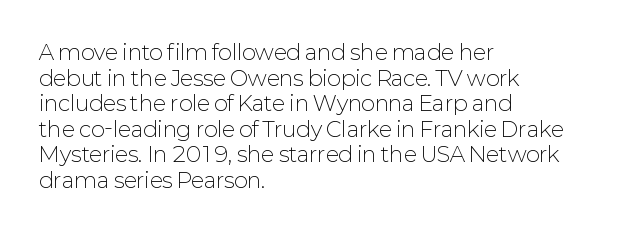
Q: Is the text bold? A: No.
Q: Is the text italic (slanted)? A: No, it is upright.
Q: Is the text underlined? A: No.
Q: How is the paragraph aligned? A: Left-aligned.
Q: Is the spacing between letters normal or unusually wide? A: Normal.
